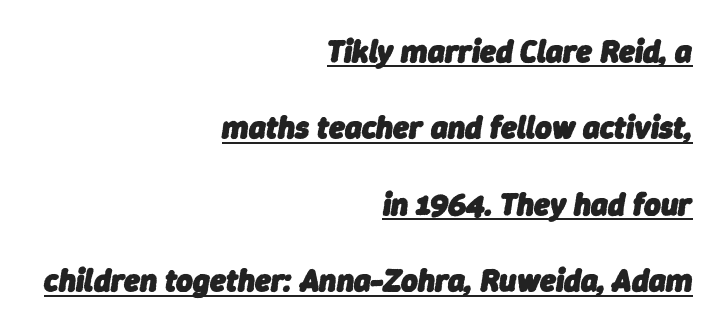
The image shows 32 px heavy type, italic (leaning right); set right-aligned, loose line spacing (2.39x), normal letter spacing, underlined; low stroke contrast and a medium x-height.
